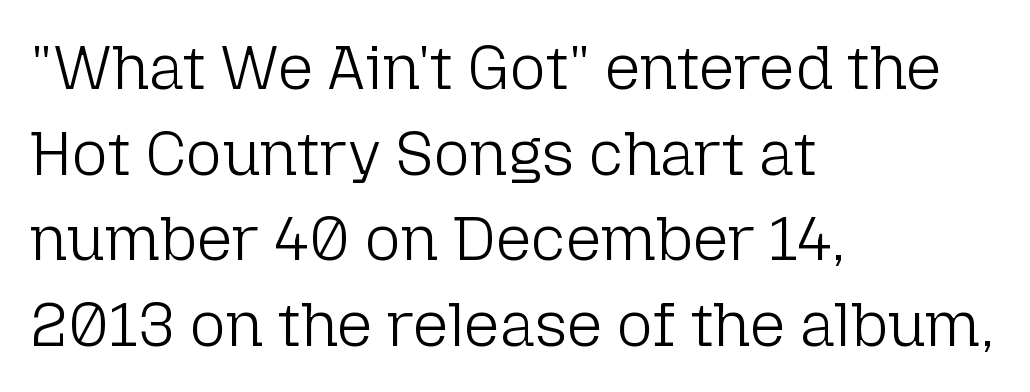
Q: Is the text bold? A: No.
Q: Is the text italic (slanted)? A: No, it is upright.
Q: Is the typeface a serif or a sans-serif typeface? A: Sans-serif.
Q: Is the text underlined? A: No.
Q: How is the paragraph aligned? A: Left-aligned.
Q: Is the spacing between letters normal or unusually wide? A: Normal.
Q: Is the spacing between lines tight, normal or loose? A: Normal.
Q: Width (condensed, normal, or wide)? A: Normal.
Q: Stroke contrast? A: Low.
Q: x-height? A: Medium.
Q: Monospaced? A: No.
